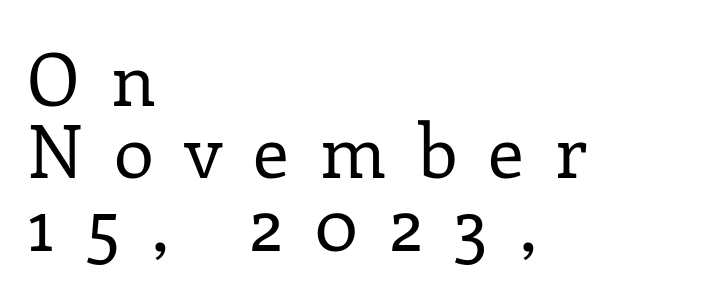
The image shows 73 px regular-weight serif type, upright; set left-aligned, tight line spacing (0.99x), unusually wide letter spacing (+0.43 em), not underlined; low stroke contrast and a medium x-height.
